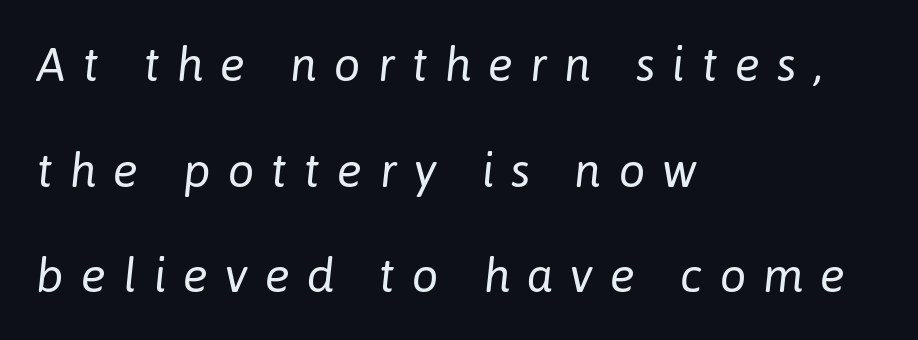
{"italic": "yes", "lean": "right", "slant_degrees": 6, "bold": "no", "weight": "regular", "width": "normal", "stroke_contrast": "low", "x_height": "medium", "monospaced": "no", "underline": "no", "align": "left", "line_spacing": "loose", "line_spacing_ratio": 2.25, "letter_spacing": "wide", "letter_spacing_em": 0.36, "glyph_px": 47}
